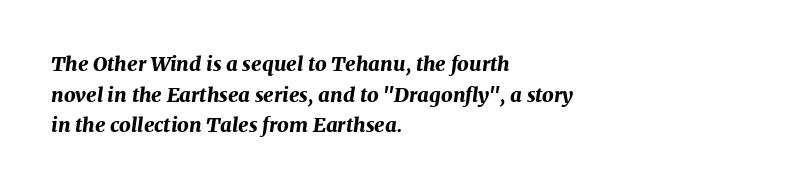
{"italic": "yes", "lean": "right", "slant_degrees": 7, "bold": "yes", "underline": "no", "align": "left", "line_spacing": "normal", "line_spacing_ratio": 1.53, "letter_spacing": "normal", "letter_spacing_em": 0.0, "glyph_px": 20}
